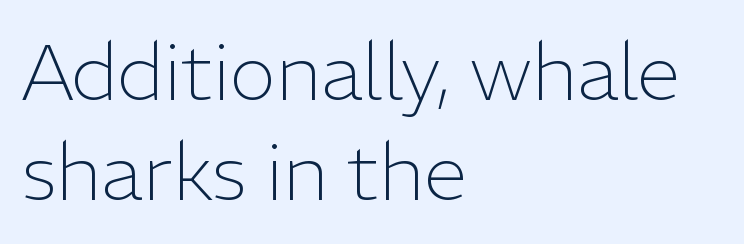
The image shows 79 px light sans-serif type, upright; set left-aligned, normal line spacing (1.26x), normal letter spacing, not underlined; low stroke contrast and a medium x-height.
